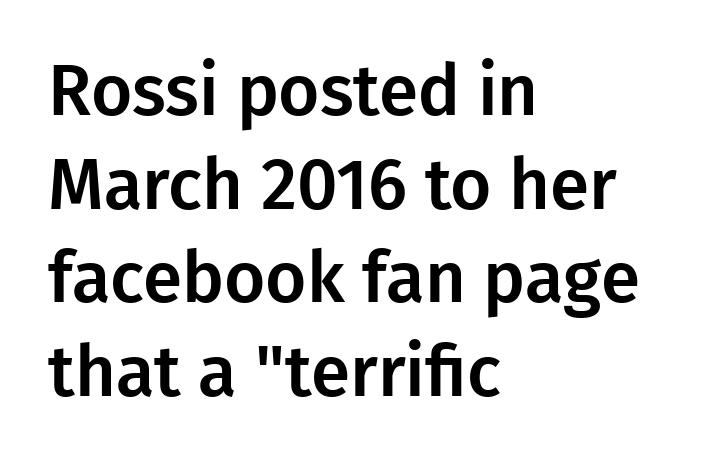
The image shows 71 px sans-serif type, upright; set left-aligned, normal line spacing (1.32x), normal letter spacing, not underlined; low stroke contrast and a medium x-height.
